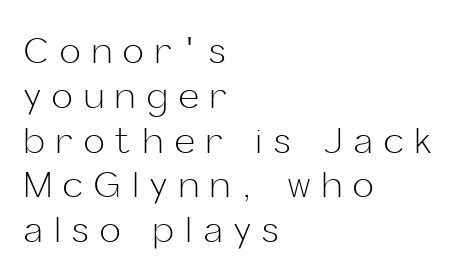
{"serif": "no", "italic": "no", "bold": "no", "weight": "light", "width": "normal", "stroke_contrast": "low", "x_height": "medium", "monospaced": "no", "underline": "no", "align": "left", "line_spacing": "normal", "line_spacing_ratio": 1.28, "letter_spacing": "wide", "letter_spacing_em": 0.33, "glyph_px": 35}
